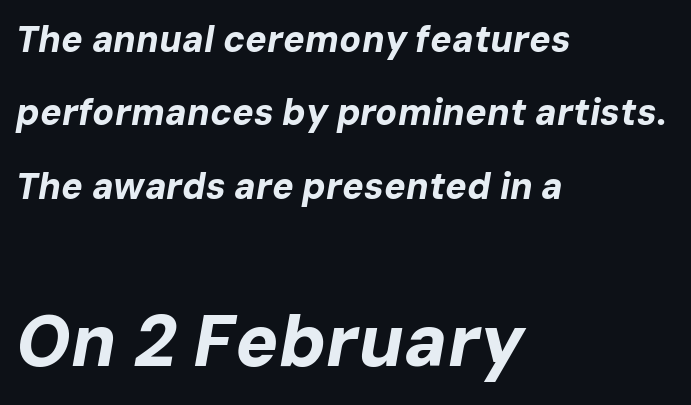
{"italic": "yes", "lean": "right", "slant_degrees": 10, "bold": "yes", "weight": "bold", "width": "normal", "stroke_contrast": "low", "x_height": "medium", "monospaced": "no", "underline": "no", "align": "left", "line_spacing": "loose", "line_spacing_ratio": 2.04, "letter_spacing": "normal", "letter_spacing_em": 0.0, "larger_block": "second", "size_ratio": 2.0, "glyph_px": 72}
